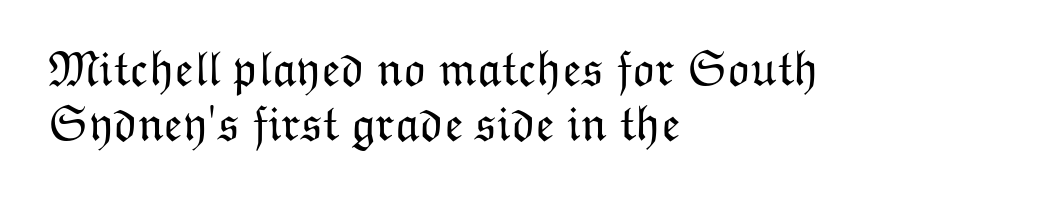
Q: Is the text bold? A: No.
Q: Is the text italic (slanted)? A: No, it is upright.
Q: Is the text underlined? A: No.
Q: How is the paragraph aligned? A: Left-aligned.
Q: Is the spacing between letters normal or unusually wide? A: Normal.
Q: Is the spacing between lines tight, normal or loose? A: Tight.
Q: Width (condensed, normal, or wide)? A: Normal.
Q: Stroke contrast? A: Low.
Q: x-height? A: Medium.
Q: Monospaced? A: No.
